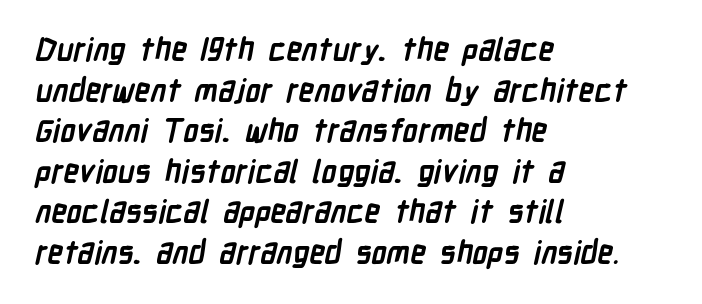
The designer went with a sans here, leaving each stem footless. This block has exactly the height ordinary leading produces. The letters are bold, with thick, heavy strokes. Notice how the passage keeps a crisp vertical edge on the left only. The letters advance in unequal steps, a hallmark of proportional type.
